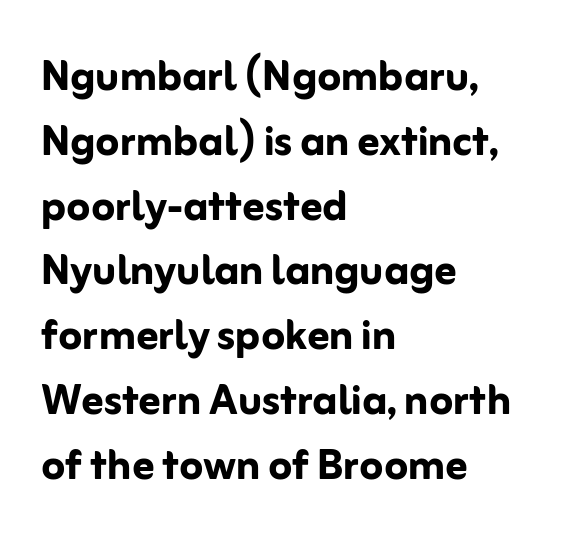
Q: Is the text bold? A: Yes.
Q: Is the text italic (slanted)? A: No, it is upright.
Q: Is the typeface a serif or a sans-serif typeface? A: Sans-serif.
Q: Is the text underlined? A: No.
Q: How is the paragraph aligned? A: Left-aligned.
Q: Is the spacing between letters normal or unusually wide? A: Normal.
Q: Width (condensed, normal, or wide)? A: Normal.
Q: Stroke contrast? A: Low.
Q: x-height? A: Medium.
Q: Monospaced? A: No.
